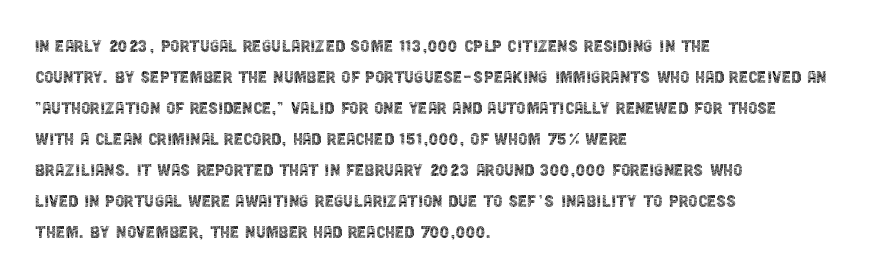
Q: Is the text bold? A: No.
Q: Is the text italic (slanted)? A: No, it is upright.
Q: Is the text underlined? A: No.
Q: How is the paragraph aligned? A: Left-aligned.
Q: Is the spacing between letters normal or unusually wide? A: Normal.
Q: Is the spacing between lines tight, normal or loose? A: Normal.
